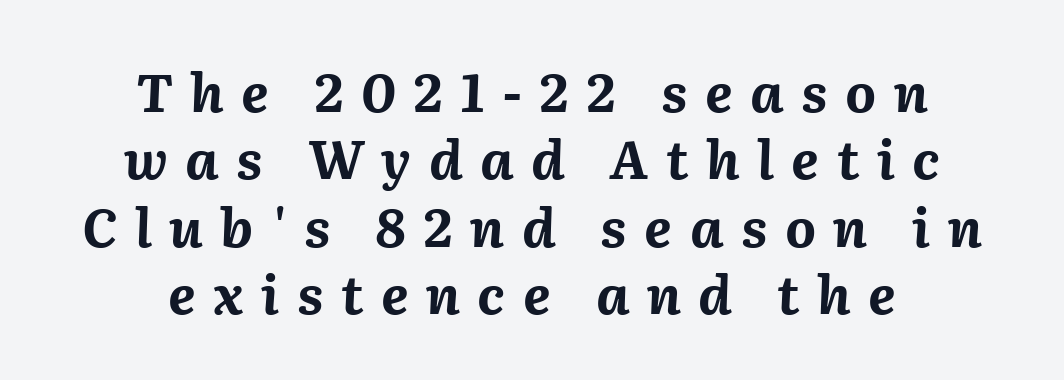
Q: Is the text bold? A: Yes.
Q: Is the text italic (slanted)? A: Yes, it leans right by about 2 degrees.
Q: Is the text underlined? A: No.
Q: How is the paragraph aligned? A: Centered.
Q: Is the spacing between letters normal or unusually wide? A: Unusually wide.
Q: Is the spacing between lines tight, normal or loose? A: Normal.
Q: Width (condensed, normal, or wide)? A: Normal.
Q: Stroke contrast? A: Medium.
Q: x-height? A: Medium.
Q: Monospaced? A: No.
